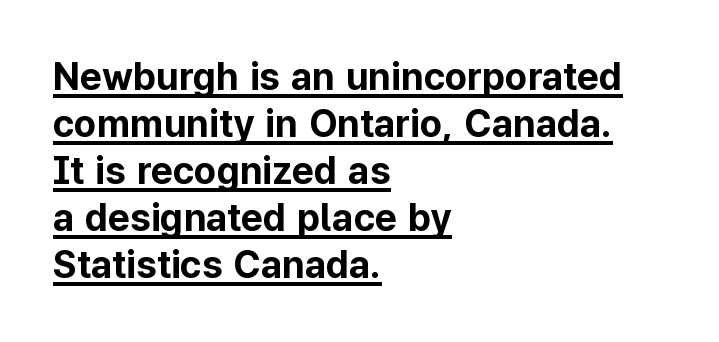
The rendering uses natural spacing where letterforms have individual widths. The rendering shows plain stroke endings on the letterforms — a sans-serif design. A typesetter would mark this as roman, not italic. Decoration check: the copy is underlined.
